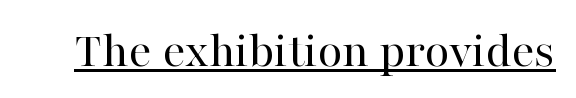
The image shows 51 px regular-weight serif type, upright; set normal letter spacing, underlined; high stroke contrast and a medium x-height.
